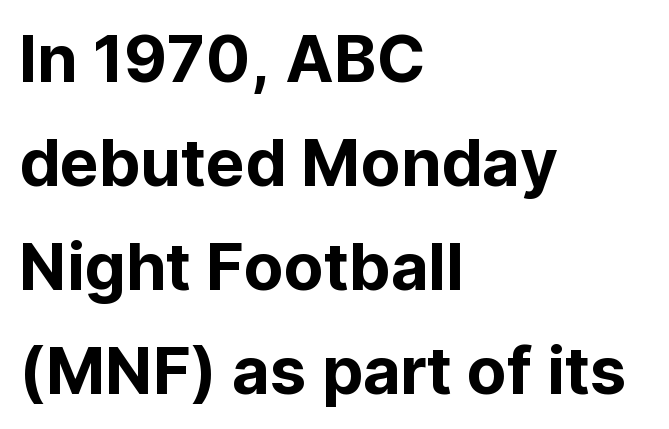
Is this a sans? Yes — the strokes have no serifs. This rendering features lettering with no underline. Every row of glyphs begins at an identical x-position on the left. A typesetter would call this zero additional tracking. Note the varied advance widths — an 'i' is clearly narrower than an 'm'. Interline gaps are of average width in this sample.
